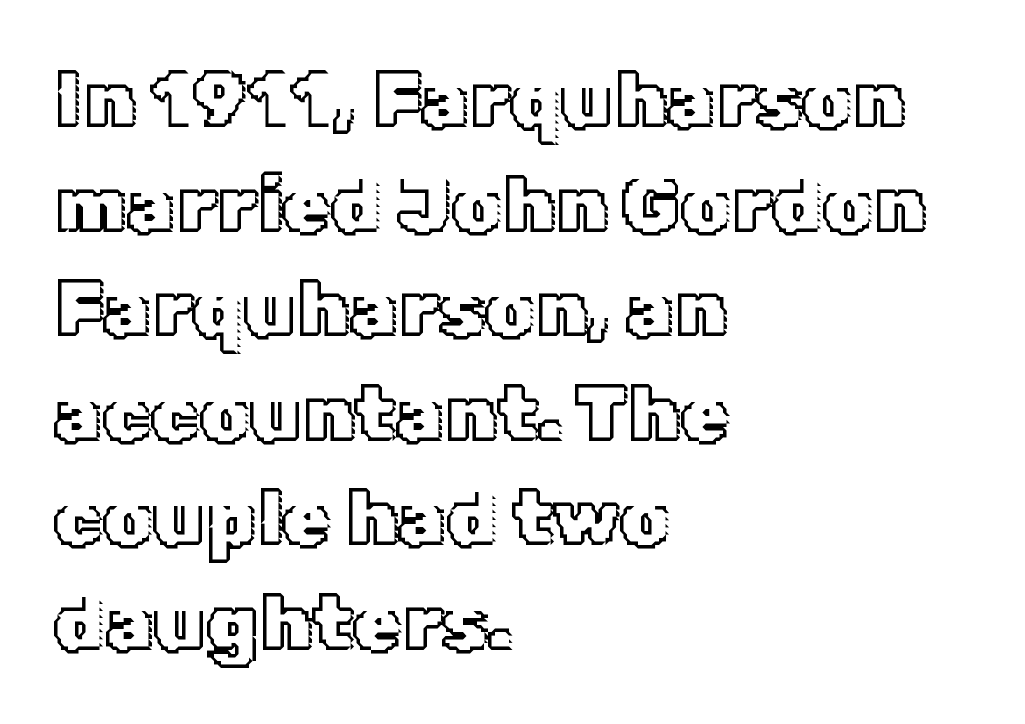
Q: Is the text italic (slanted)? A: No, it is upright.
Q: Is the text underlined? A: No.
Q: How is the paragraph aligned? A: Left-aligned.
Q: Is the spacing between letters normal or unusually wide? A: Normal.
Q: Is the spacing between lines tight, normal or loose? A: Normal.
Q: Width (condensed, normal, or wide)? A: Normal.
Q: x-height? A: Medium.
Q: Monospaced? A: No.
